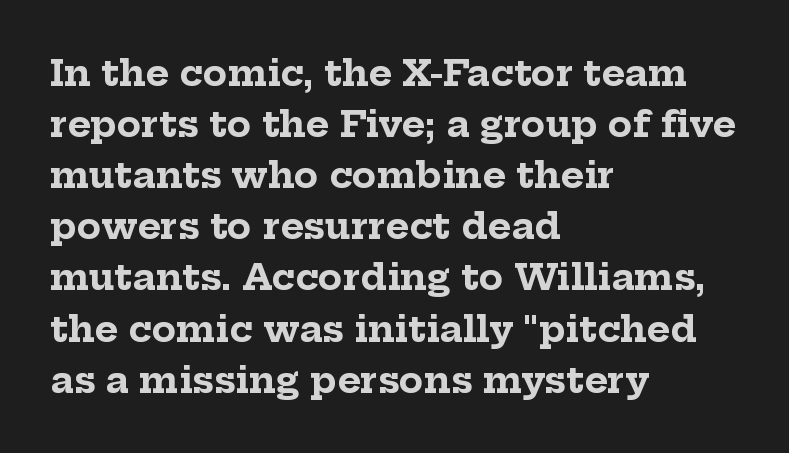
The image shows 36 px bold serif type, upright; set left-aligned, normal line spacing (1.42x), normal letter spacing, not underlined; low stroke contrast and a medium x-height.
